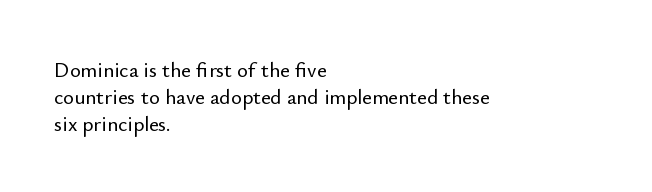
{"italic": "no", "underline": "no", "align": "left", "line_spacing": "normal", "line_spacing_ratio": 1.28, "letter_spacing": "normal", "letter_spacing_em": 0.0, "glyph_px": 21}
